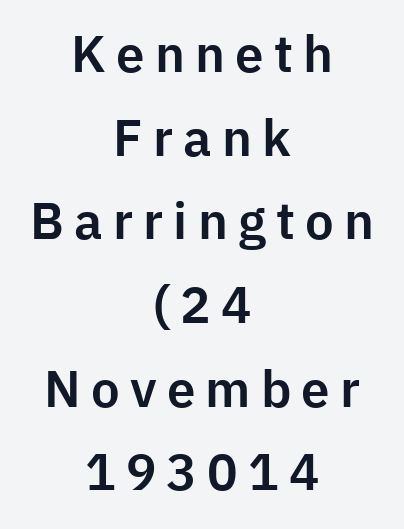
Each word looks stretched out because of the extra space between its letters. Each new line begins a customary step beneath the previous one. Bare-footed words on every line. The passage shown is typed in a proportional face where columns would drift.
